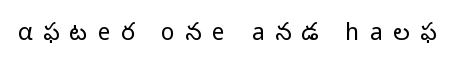
The image shows 23 px text type, upright; set unusually wide letter spacing (+0.45 em), not underlined.
